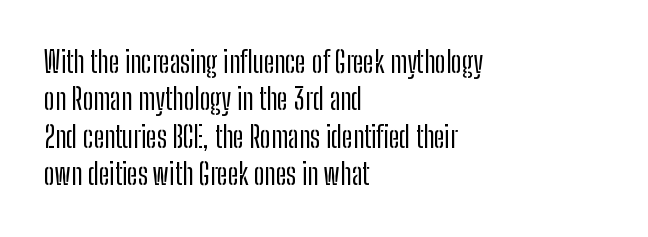
Q: Is the text italic (slanted)? A: No, it is upright.
Q: Is the typeface a serif or a sans-serif typeface? A: Sans-serif.
Q: Is the text underlined? A: No.
Q: How is the paragraph aligned? A: Left-aligned.
Q: Is the spacing between letters normal or unusually wide? A: Normal.
Q: Is the spacing between lines tight, normal or loose? A: Normal.
Q: Width (condensed, normal, or wide)? A: Condensed.
Q: Stroke contrast? A: Low.
Q: x-height? A: Medium.
Q: Monospaced? A: No.
